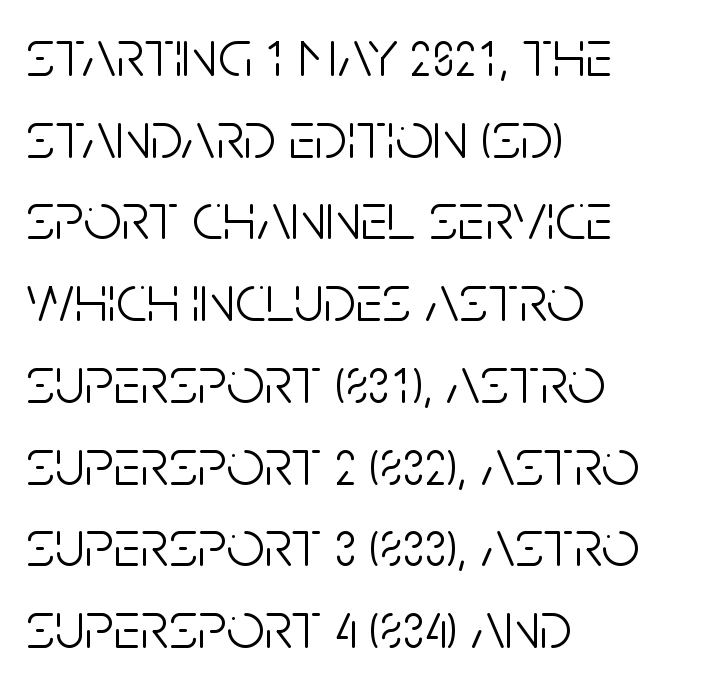
{"serif": "no", "italic": "no", "bold": "no", "weight": "light", "width": "condensed", "stroke_contrast": "low", "x_height": "large", "monospaced": "no", "underline": "no", "align": "left", "line_spacing_ratio": 1.22, "letter_spacing": "normal", "letter_spacing_em": 0.0, "glyph_px": 67}
